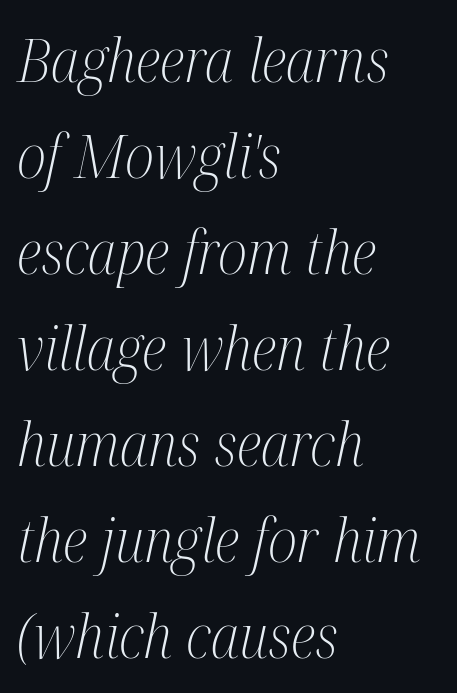
The image shows 60 px light, condensed serif type, italic (leaning right); set left-aligned, normal line spacing (1.6x), normal letter spacing, not underlined; medium stroke contrast and a medium x-height.
